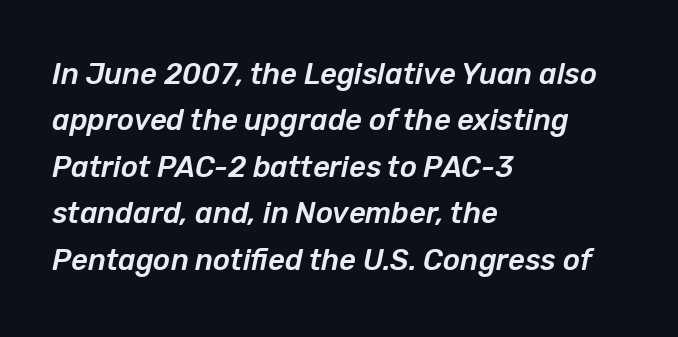
Check the space under the baseline: it is left empty. The vertical gap from one line to the next is medium. Compared with ordinary roman type, these characters are visibly tilted. The letters advance in unequal steps, a hallmark of proportional type. This sample uses plain, unmodified letter spacing. All the whitespace from short lines collects on the right.
